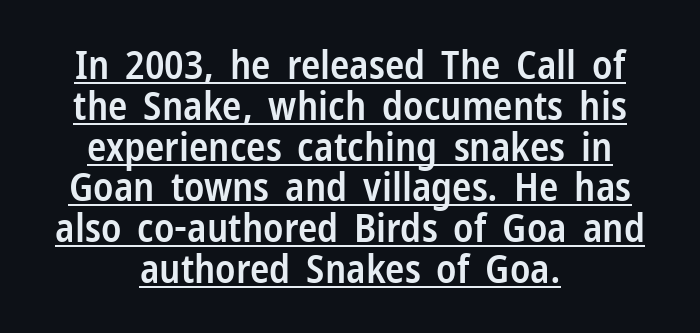
The image shows 40 px semibold, condensed sans-serif type, upright; set centered, tight line spacing (1.02x), normal letter spacing, underlined; low stroke contrast and a medium x-height.
